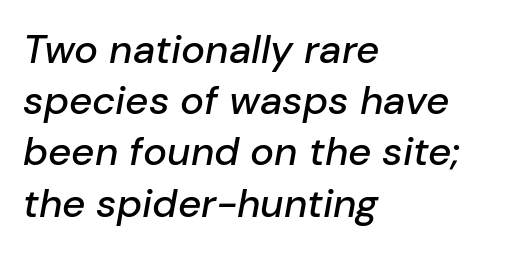
Q: Is the text italic (slanted)? A: Yes, it leans right by about 10 degrees.
Q: Is the text underlined? A: No.
Q: How is the paragraph aligned? A: Left-aligned.
Q: Is the spacing between letters normal or unusually wide? A: Normal.
Q: Is the spacing between lines tight, normal or loose? A: Normal.
Q: Width (condensed, normal, or wide)? A: Normal.
Q: Stroke contrast? A: Low.
Q: x-height? A: Medium.
Q: Monospaced? A: No.
